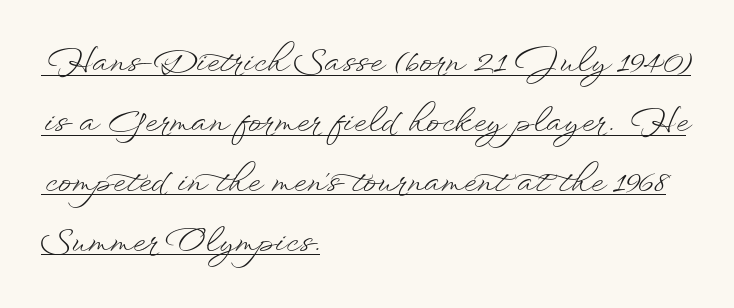
The image shows 32 px light, wide type; set left-aligned, line spacing 1.87x, normal letter spacing, underlined; low stroke contrast and a small x-height.
